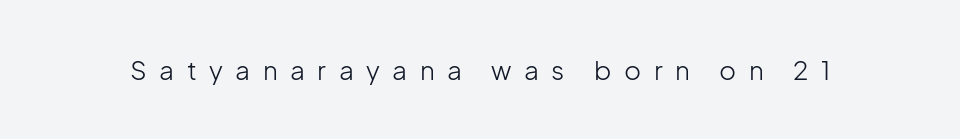
{"italic": "no", "bold": "no", "underline": "no", "letter_spacing": "wide", "letter_spacing_em": 0.48, "glyph_px": 26}
